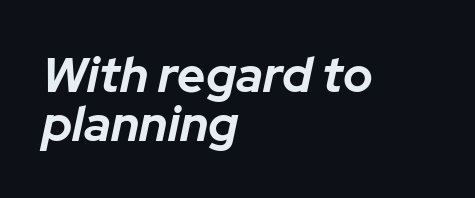
The image shows 49 px bold type, italic (leaning right); set left-aligned, tight line spacing (0.99x), normal letter spacing, not underlined; low stroke contrast and a medium x-height.
